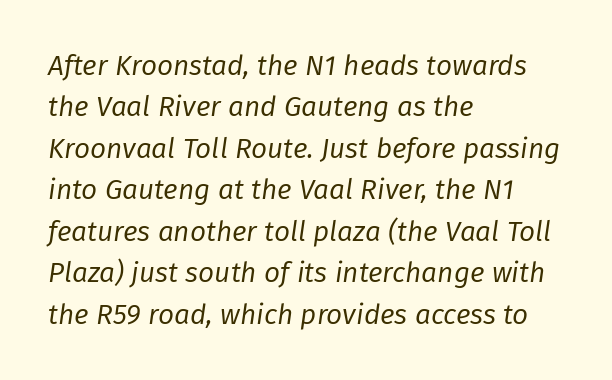
Clear beneath every line of the passage. The typeface has the unassuming heft of standard copy or less. Caption: standard tracking, unaltered. Each new line begins a customary step beneath the previous one. This is oblique type, the kind used for emphasis or titles.
